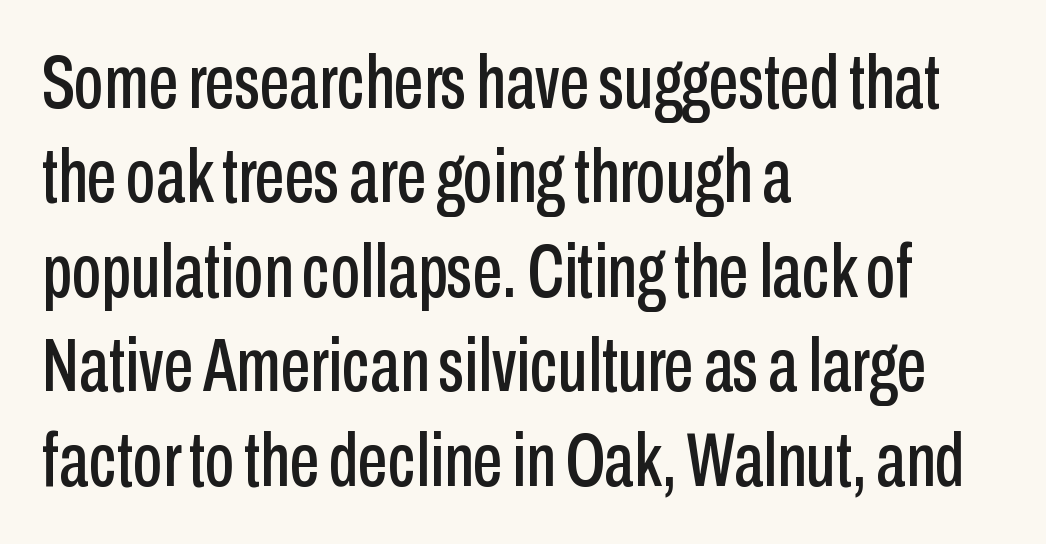
{"serif": "no", "italic": "no", "width": "condensed", "stroke_contrast": "low", "x_height": "medium", "monospaced": "no", "underline": "no", "align": "left", "line_spacing": "normal", "line_spacing_ratio": 1.26, "letter_spacing": "normal", "letter_spacing_em": 0.0, "glyph_px": 75}
